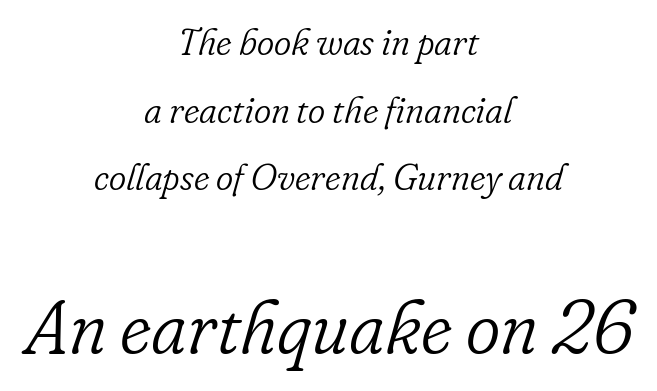
Q: Is the text bold? A: No.
Q: Is the text italic (slanted)? A: Yes, it leans right by about 16 degrees.
Q: Is the typeface a serif or a sans-serif typeface? A: Serif.
Q: Is the text underlined? A: No.
Q: How is the paragraph aligned? A: Centered.
Q: Is the spacing between letters normal or unusually wide? A: Normal.
Q: Which block of text is set in a larger size, the first (top) or the second (bottom)? A: The second (bottom) one.
Q: Width (condensed, normal, or wide)? A: Normal.
Q: Stroke contrast? A: Low.
Q: x-height? A: Small.
Q: Monospaced? A: No.
